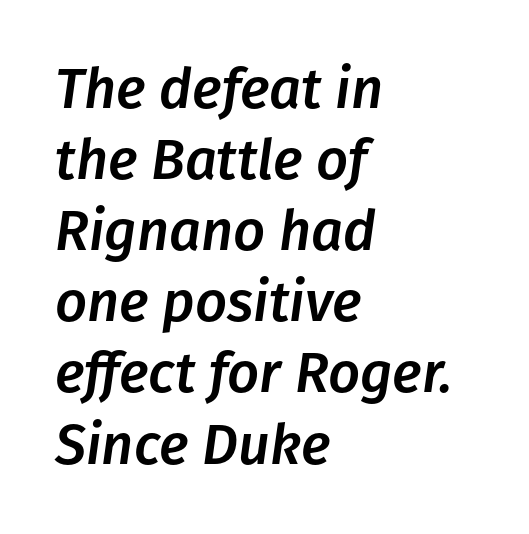
Q: Is the text italic (slanted)? A: Yes, it leans right by about 8 degrees.
Q: Is the text underlined? A: No.
Q: How is the paragraph aligned? A: Left-aligned.
Q: Is the spacing between letters normal or unusually wide? A: Normal.
Q: Is the spacing between lines tight, normal or loose? A: Normal.
Q: Width (condensed, normal, or wide)? A: Normal.
Q: Stroke contrast? A: Low.
Q: x-height? A: Medium.
Q: Monospaced? A: No.
